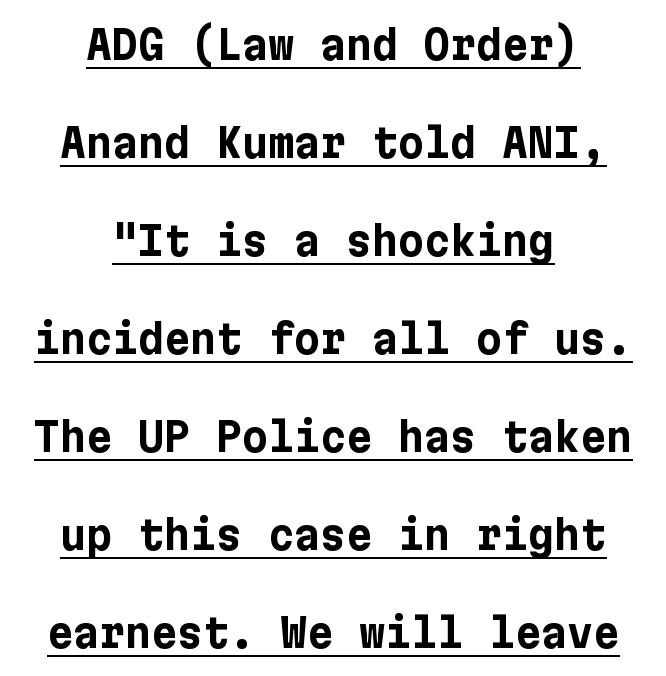
The text was rendered using a sans face with plain stroke endings. The letters are bold, with thick, heavy strokes. The rag falls on both sides of this text block equally. Vertically, the passage feels expansive, rows floating well apart.
